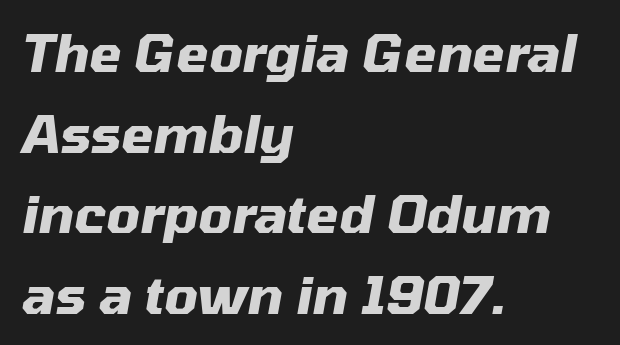
{"italic": "yes", "lean": "right", "slant_degrees": 10, "bold": "yes", "weight": "heavy", "width": "normal", "stroke_contrast": "medium", "x_height": "medium", "monospaced": "no", "underline": "no", "align": "left", "line_spacing": "normal", "line_spacing_ratio": 1.55, "letter_spacing": "normal", "letter_spacing_em": 0.0, "glyph_px": 52}
